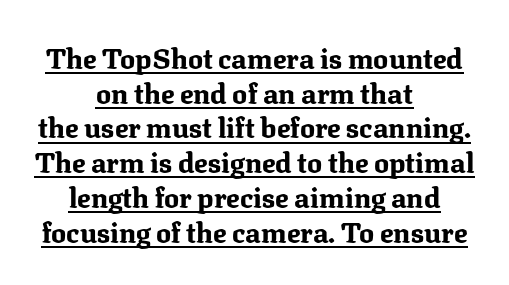
This is serif lettering, the kind often seen in printed books. These lines are rendered in a variable-pitch font. When letters stand straight like this, we call the style roman or upright. A centered setting, common on invitations and titles, is used for this passage. The rendered words wear a rule along their underside. Strong, thick strokes mark this as bold type.
